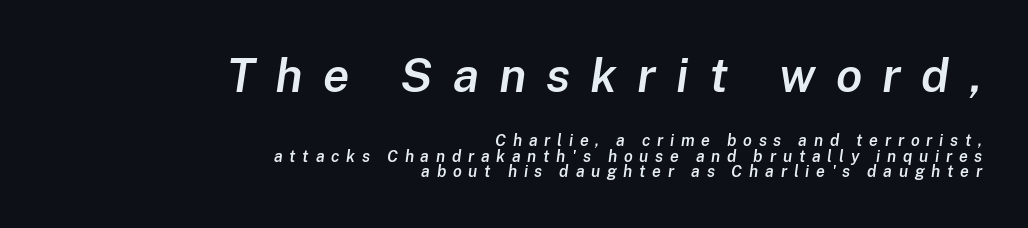
Q: Is the text bold? A: Semi-bold.
Q: Is the text italic (slanted)? A: Yes, it leans right by about 8 degrees.
Q: Is the text underlined? A: No.
Q: How is the paragraph aligned? A: Right-aligned.
Q: Is the spacing between letters normal or unusually wide? A: Unusually wide.
Q: Is the spacing between lines tight, normal or loose? A: Tight.
Q: Which block of text is set in a larger size, the first (top) or the second (bottom)? A: The first (top) one.
Q: Width (condensed, normal, or wide)? A: Normal.
Q: Stroke contrast? A: Low.
Q: x-height? A: Medium.
Q: Monospaced? A: No.
